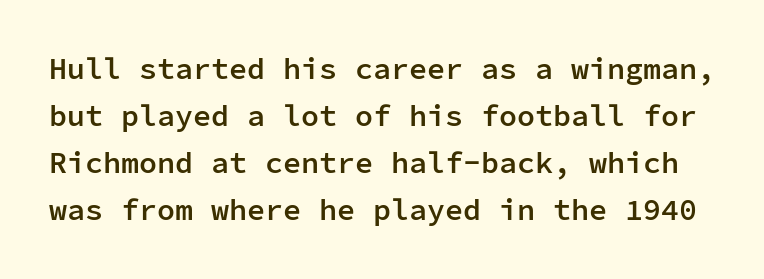
Here the designer chose a console-style face with uniform glyph widths. Is there much room between lines? A standard amount, neither cramped nor airy. A typesetter would mark this as roman, not italic. Is this a sans? Yes — the strokes have no serifs. The face used here is rendered with its standard letterfit. Is the type bold? Partly — it's a semibold, heavier than regular but not fully bold.
